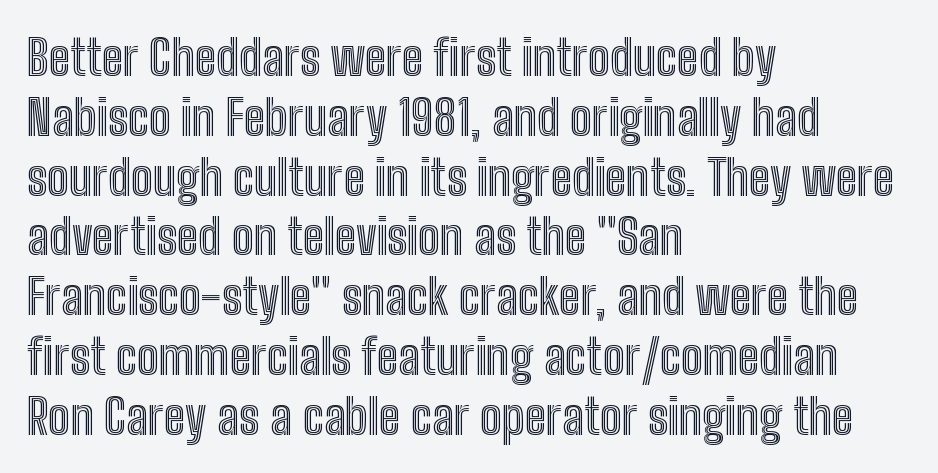
Q: Is the text italic (slanted)? A: No, it is upright.
Q: Is the text underlined? A: No.
Q: How is the paragraph aligned? A: Left-aligned.
Q: Is the spacing between letters normal or unusually wide? A: Normal.
Q: Width (condensed, normal, or wide)? A: Condensed.
Q: x-height? A: Medium.
Q: Monospaced? A: No.
